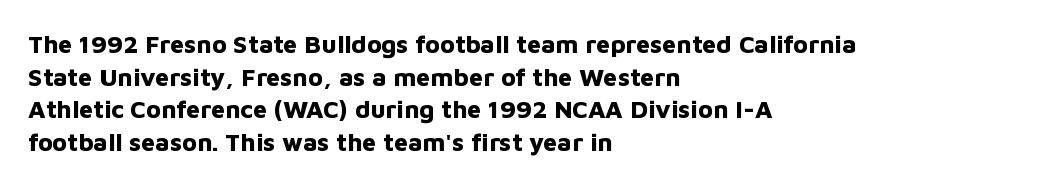
You could call the tracking neutral — neither tight nor loose. Ordinary non-slanted type is in use. Heavy, bold letterforms. Does the copy run flush right? No — it runs flush left. Regular leading.
